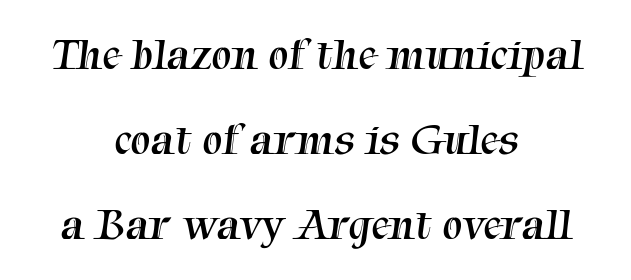
{"serif": "yes", "bold": "no", "weight": "regular", "width": "normal", "stroke_contrast": "medium", "x_height": "medium", "monospaced": "no", "underline": "no", "align": "center", "line_spacing_ratio": 1.89, "letter_spacing": "normal", "letter_spacing_em": 0.0, "glyph_px": 45}
